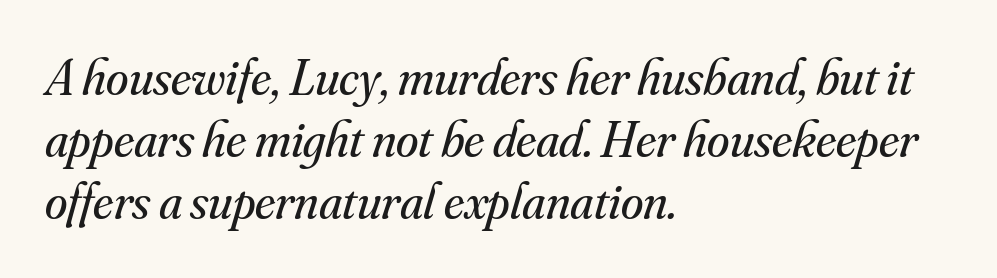
Spacing between characters is what you'd get straight out of the box. The passage shown is typed in a proportional face where columns would drift. Little horizontal feet cap the strokes, marking this as serif type. A student would call this left alignment; a typographer would say flush left, rag right.
